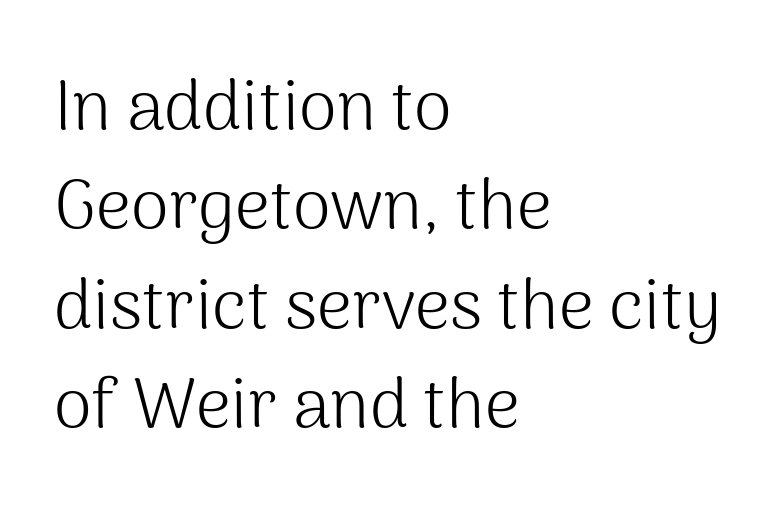
The image shows 69 px light sans-serif type, upright; set left-aligned, normal line spacing (1.44x), normal letter spacing, not underlined; medium stroke contrast and a medium x-height.
